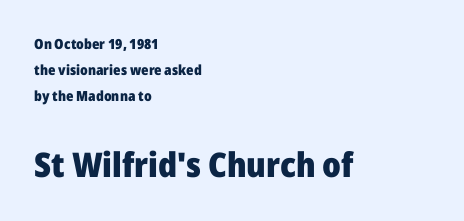
Whoever set this made the second block the dominant, larger element. Regarding serifs, this sample does without them. The lines in this sample share a left origin and differ only in where they stop. The face used here is proportionally spaced, like ordinary book or web type. Heavy-handed strokes throughout: this text is bold.
